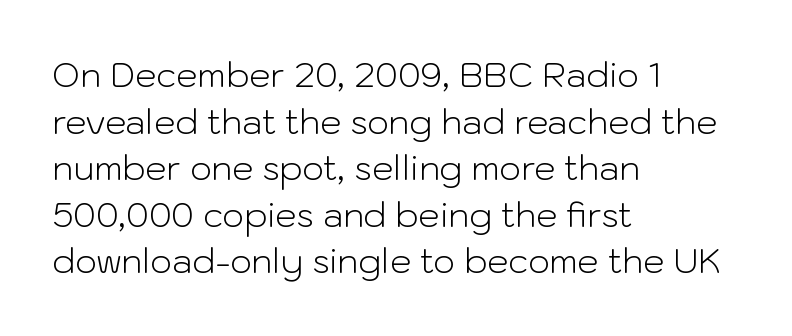
Q: Is the text bold? A: No.
Q: Is the text italic (slanted)? A: No, it is upright.
Q: Is the typeface a serif or a sans-serif typeface? A: Sans-serif.
Q: Is the text underlined? A: No.
Q: How is the paragraph aligned? A: Left-aligned.
Q: Is the spacing between letters normal or unusually wide? A: Normal.
Q: Is the spacing between lines tight, normal or loose? A: Normal.
Q: Width (condensed, normal, or wide)? A: Normal.
Q: Stroke contrast? A: Low.
Q: x-height? A: Medium.
Q: Monospaced? A: No.
